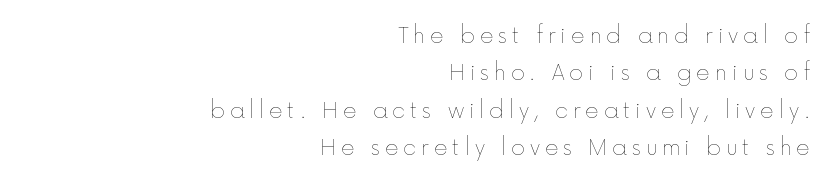
Bare-footed words on every line. It's the straight-up-and-down kind of type. The horizontal fit of the characters is loose and conspicuously gappy. If you drew a ruler down the right edge, every line would touch it. The typesetting does not lean heavy: it is not bold.
